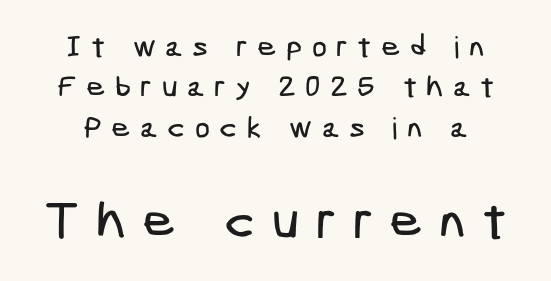
Is this a sans? Yes — the strokes have no serifs. What's the leading like? Ordinary, nothing unusual. You could only call the tracking loose — the letters float apart. Two sizes are in play, and the larger belongs to the second block. No word sits above an underline.
